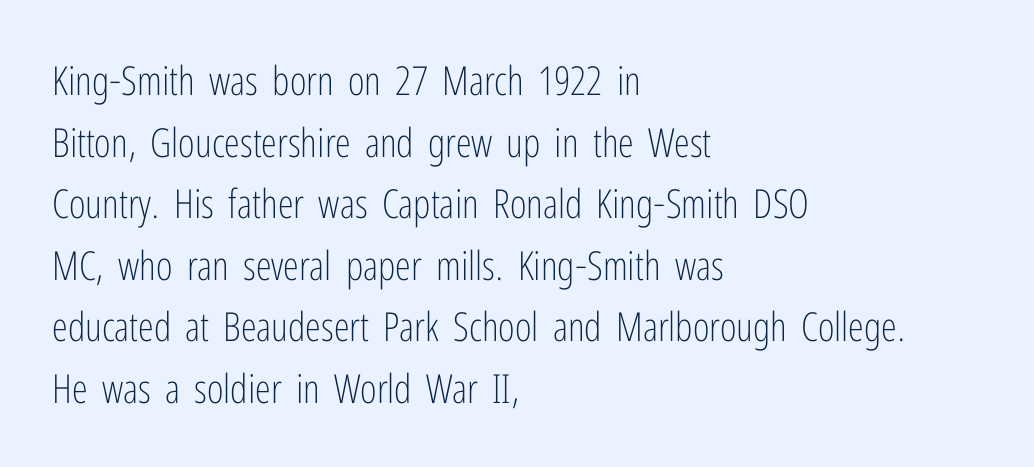
Default kerning and tracking; the words read as compact shapes. Here the designer chose a conventional face with non-uniform glyph widths. In terms of letterform style, serifs are entirely absent. Layout note: lines flush left.
